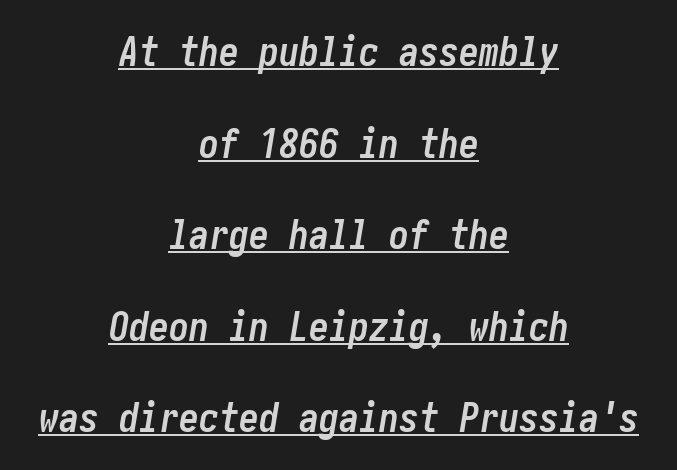
Q: Is the text bold? A: Yes.
Q: Is the text italic (slanted)? A: Yes, it leans right by about 10 degrees.
Q: Is the text underlined? A: Yes.
Q: How is the paragraph aligned? A: Centered.
Q: Is the spacing between letters normal or unusually wide? A: Normal.
Q: Is the spacing between lines tight, normal or loose? A: Loose.
Q: Width (condensed, normal, or wide)? A: Condensed.
Q: Stroke contrast? A: Low.
Q: x-height? A: Medium.
